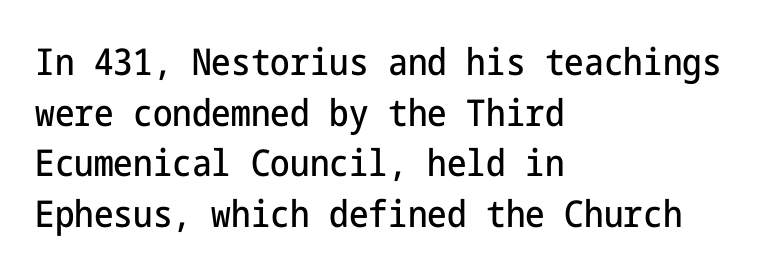
The image shows 37 px condensed sans-serif type, upright; set left-aligned, normal line spacing (1.37x), normal letter spacing, not underlined; low stroke contrast and a medium x-height.
